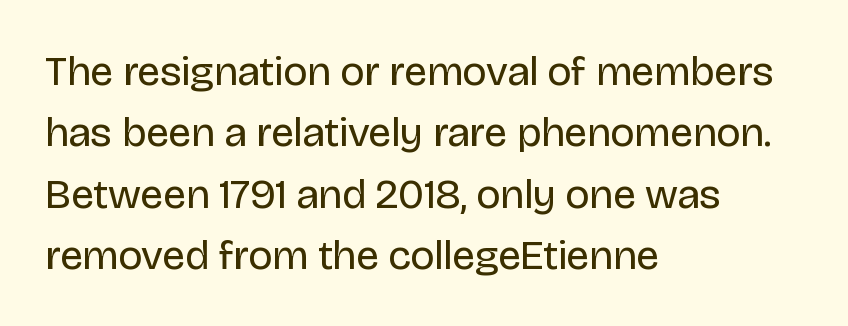
Q: Is the text bold? A: No.
Q: Is the text italic (slanted)? A: No, it is upright.
Q: Is the typeface a serif or a sans-serif typeface? A: Sans-serif.
Q: Is the text underlined? A: No.
Q: How is the paragraph aligned? A: Left-aligned.
Q: Is the spacing between letters normal or unusually wide? A: Normal.
Q: Is the spacing between lines tight, normal or loose? A: Normal.
Q: Width (condensed, normal, or wide)? A: Normal.
Q: Stroke contrast? A: Low.
Q: x-height? A: Large.
Q: Monospaced? A: No.
